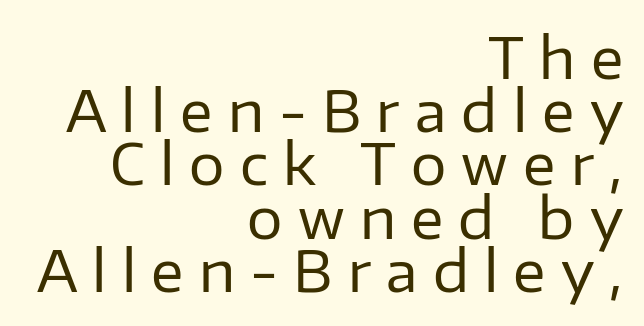
The image shows 56 px regular-weight sans-serif type, upright; set right-aligned, tight line spacing (0.95x), unusually wide letter spacing (+0.27 em), not underlined; low stroke contrast and a medium x-height.
